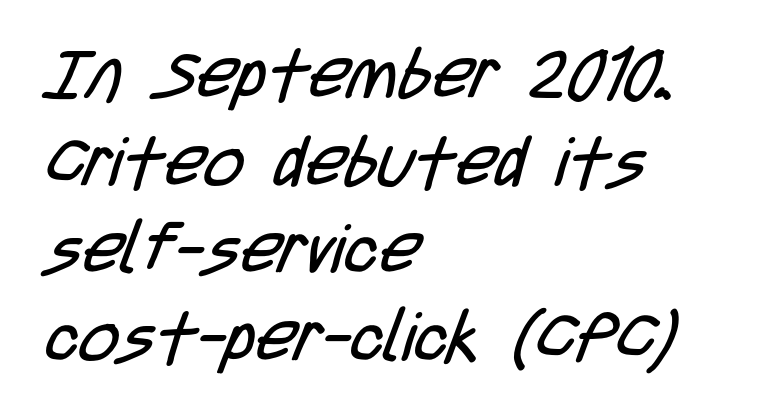
Q: Is the text bold? A: No.
Q: Is the typeface a serif or a sans-serif typeface? A: Sans-serif.
Q: Is the text underlined? A: No.
Q: How is the paragraph aligned? A: Left-aligned.
Q: Is the spacing between letters normal or unusually wide? A: Normal.
Q: Is the spacing between lines tight, normal or loose? A: Normal.
Q: Width (condensed, normal, or wide)? A: Condensed.
Q: Stroke contrast? A: Low.
Q: x-height? A: Large.
Q: Monospaced? A: No.
